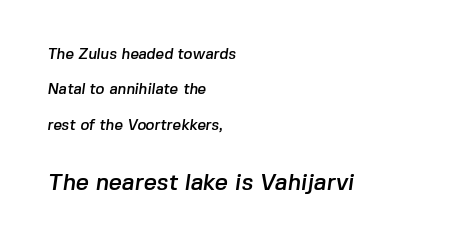
{"underline": "no", "align": "left", "line_spacing": "loose", "line_spacing_ratio": 2.36, "letter_spacing": "normal", "letter_spacing_em": 0.0, "larger_block": "second", "size_ratio": 1.53, "glyph_px": 23}
